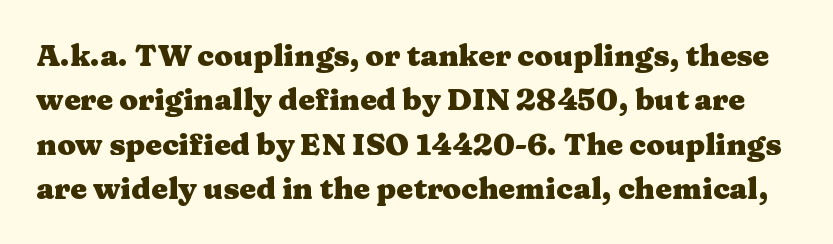
Q: Is the text bold? A: Yes.
Q: Is the text italic (slanted)? A: No, it is upright.
Q: Is the typeface a serif or a sans-serif typeface? A: Serif.
Q: Is the text underlined? A: No.
Q: Is the spacing between letters normal or unusually wide? A: Normal.
Q: Is the spacing between lines tight, normal or loose? A: Normal.
Q: Width (condensed, normal, or wide)? A: Wide.
Q: Stroke contrast? A: Medium.
Q: x-height? A: Medium.
Q: Monospaced? A: No.
